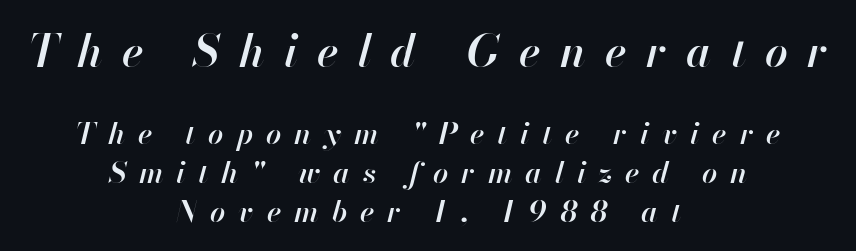
A centered setting, common on invitations and titles, is used for this passage. The whole block is typeset with a tilt. Any mark beneath the type? The region is blank. The space between consecutive lines is moderate. Is the lower block the larger one? No — the upper block carries the bigger type.
